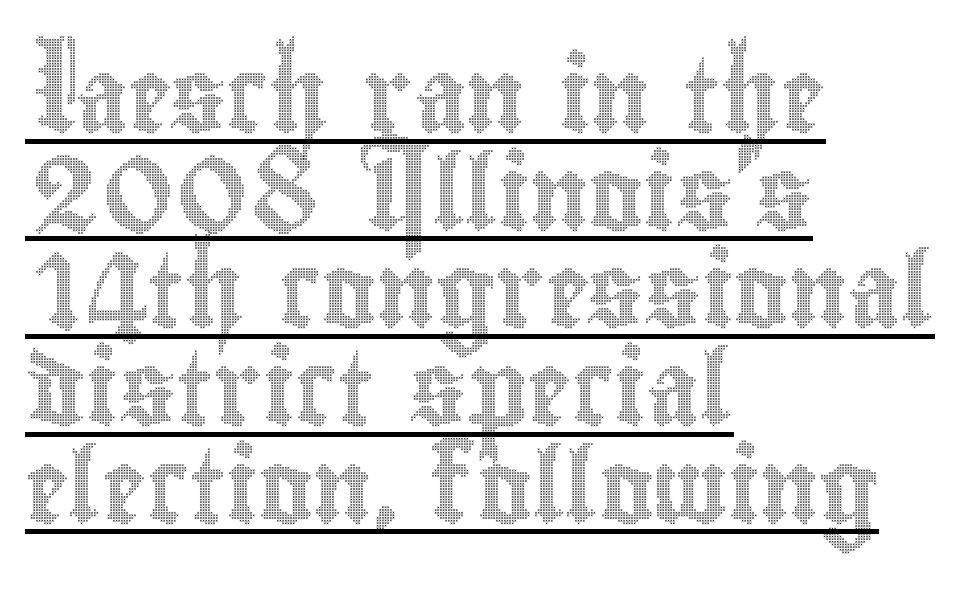
The letters sit at their default tracking, neither squeezed nor spread. All the whitespace from short lines collects on the right. Quick note: interline space is typical. Caption: lettering with a line underneath. The type sits square on the baseline with zero lean. These lines are rendered in a variable-pitch font.
